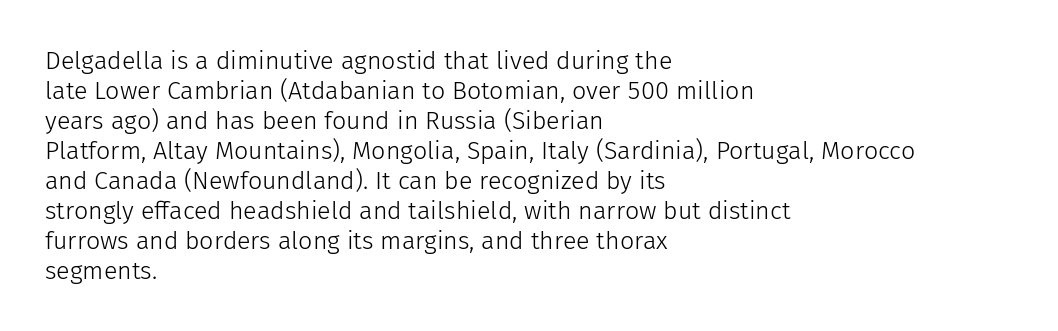
Q: Is the text bold? A: No.
Q: Is the text italic (slanted)? A: No, it is upright.
Q: Is the text underlined? A: No.
Q: How is the paragraph aligned? A: Left-aligned.
Q: Is the spacing between letters normal or unusually wide? A: Normal.
